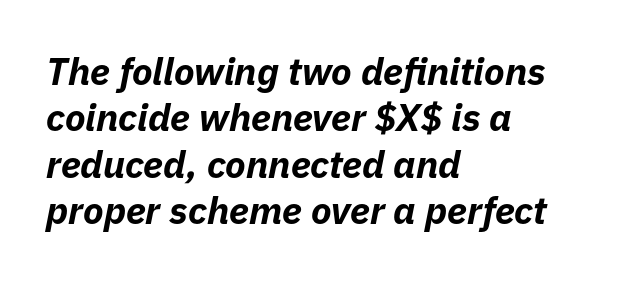
Compared with ordinary roman type, these characters are visibly tilted. Weight: bold. The setting favours the left margin, as ordinary paragraphs usually do. Descender tails drop into unmarked territory. The face used here is proportionally spaced, like ordinary book or web type.
